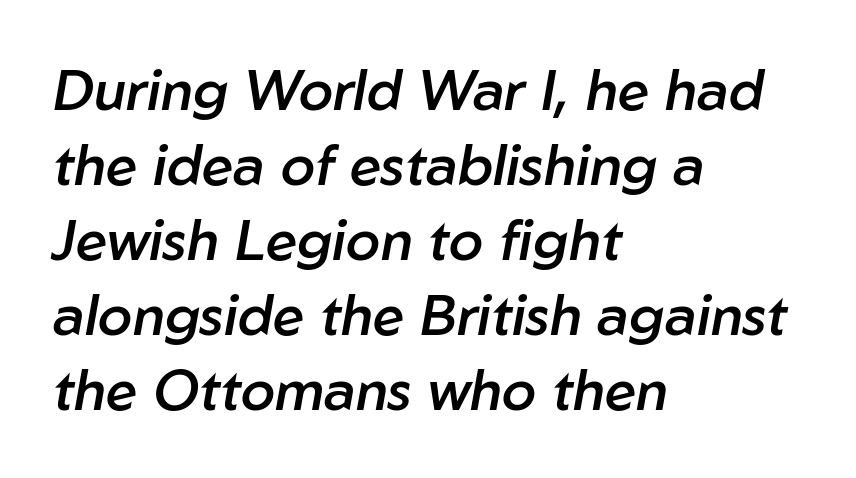
The image shows 56 px semibold type, italic (leaning right); set left-aligned, normal line spacing (1.34x), normal letter spacing, not underlined; low stroke contrast and a medium x-height.
